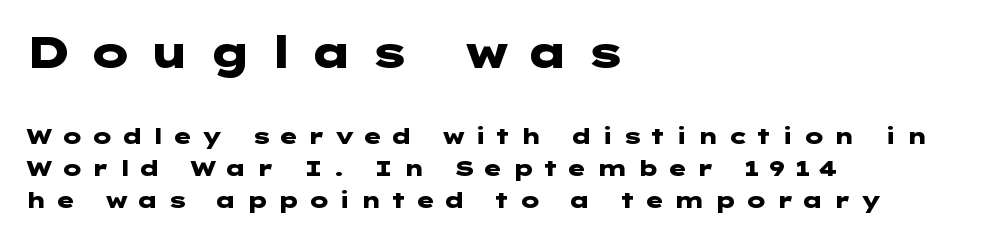
The image shows 43 px heavy, wide sans-serif type, upright; set left-aligned, normal line spacing (1.46x), unusually wide letter spacing (+0.36 em), not underlined; the first (top) block is 1.95x larger; low stroke contrast and a medium x-height.
